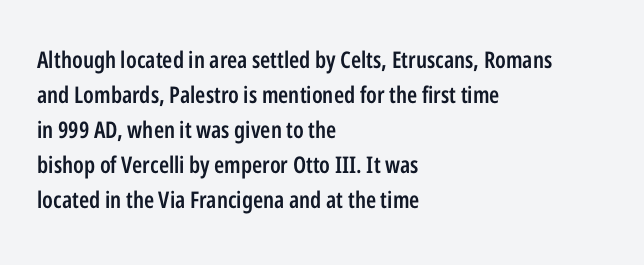
Q: Is the text bold? A: Semi-bold.
Q: Is the text italic (slanted)? A: No, it is upright.
Q: Is the text underlined? A: No.
Q: How is the paragraph aligned? A: Left-aligned.
Q: Is the spacing between letters normal or unusually wide? A: Normal.
Q: Is the spacing between lines tight, normal or loose? A: Normal.
